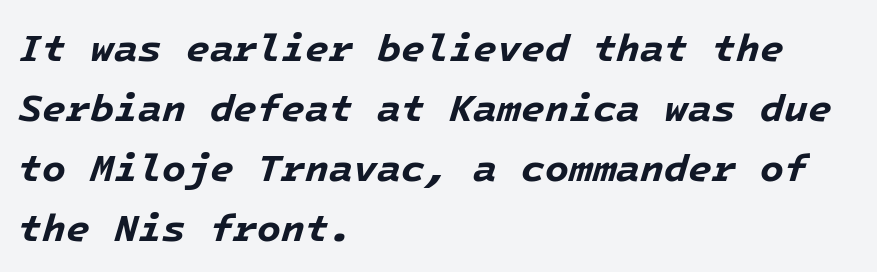
The image shows 39 px bold type, italic (leaning right); set left-aligned, normal line spacing (1.54x), normal letter spacing, not underlined; low stroke contrast and a medium x-height.
